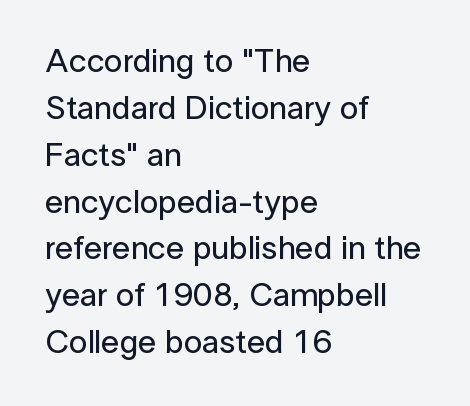
The image shows 33 px sans-serif type, upright; set left-aligned, normal line spacing (1.42x), normal letter spacing, not underlined; low stroke contrast and a medium x-height.
